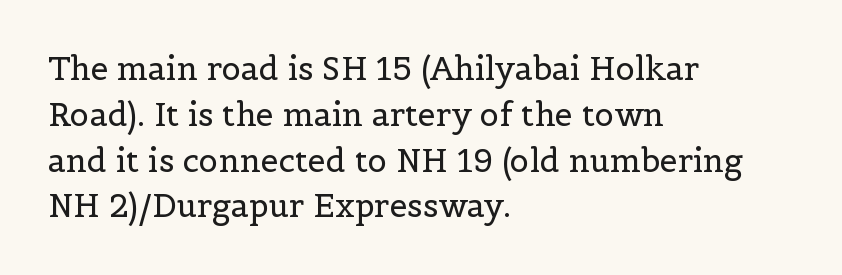
{"serif": "yes", "italic": "no", "bold": "no", "weight": "regular", "width": "normal", "x_height": "medium", "monospaced": "no", "underline": "no", "align": "left", "line_spacing": "normal", "line_spacing_ratio": 1.43, "letter_spacing": "normal", "letter_spacing_em": 0.0, "glyph_px": 32}
